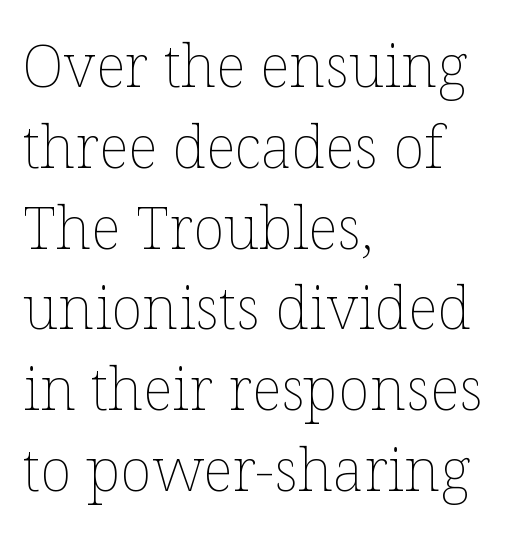
This sample uses plain, unmodified letter spacing. The font is comparable to plain body text, perhaps lighter. The passage shown is typed in a proportional face where columns would drift. The lines are quadded left.
